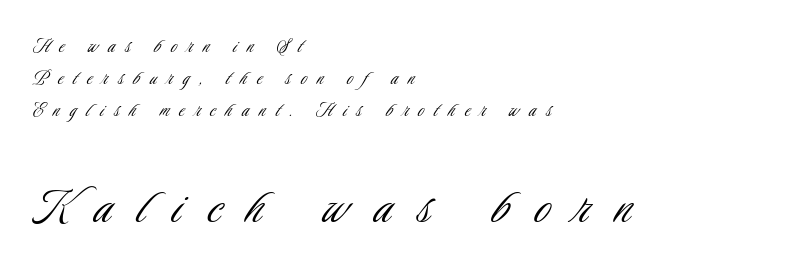
The image shows 56 px light, condensed sans-serif type; set left-aligned, normal line spacing (1.46x), unusually wide letter spacing (+0.46 em), not underlined; the second (bottom) block is 2.55x larger; low stroke contrast and a small x-height.
